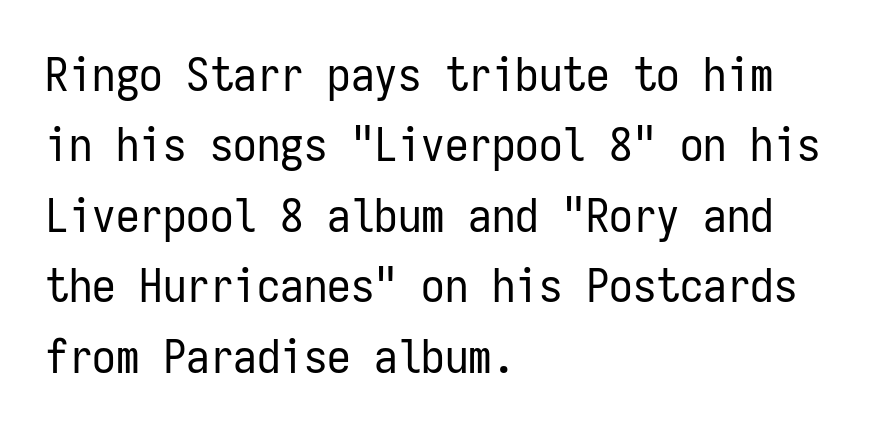
The image shows 47 px regular-weight, condensed sans-serif type, upright, monospaced; set left-aligned, normal line spacing (1.5x), normal letter spacing, not underlined; low stroke contrast and a medium x-height.
